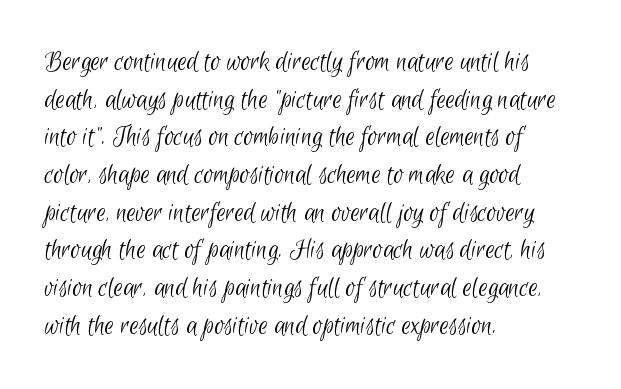
The face used here is proportionally spaced, like ordinary book or web type. The foot of each line stays bare and open. The gaps between neighbouring characters are ordinary and unremarkable. The rag falls on the right side of this text block. Stems and bowls with no extra thickness — not bold. Letterform terminals end flat and unadorned throughout the passage.
